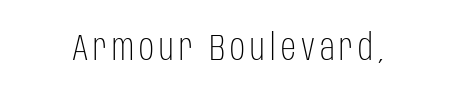
Q: Is the text bold? A: No.
Q: Is the text italic (slanted)? A: No, it is upright.
Q: Is the typeface a serif or a sans-serif typeface? A: Sans-serif.
Q: Is the text underlined? A: No.
Q: Width (condensed, normal, or wide)? A: Condensed.
Q: Stroke contrast? A: Low.
Q: x-height? A: Large.
Q: Monospaced? A: No.
